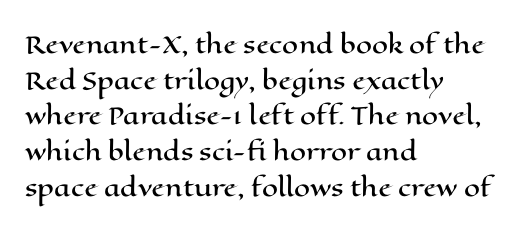
Q: Is the text italic (slanted)? A: No, it is upright.
Q: Is the text underlined? A: No.
Q: How is the paragraph aligned? A: Left-aligned.
Q: Is the spacing between letters normal or unusually wide? A: Normal.
Q: Is the spacing between lines tight, normal or loose? A: Normal.
